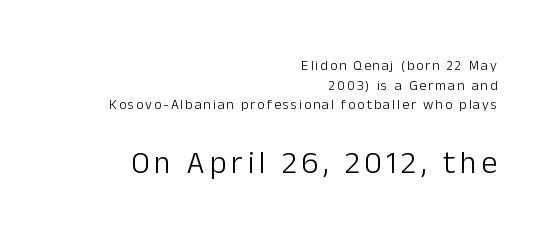
The image shows 32 px light sans-serif type, upright; set right-aligned, normal line spacing (1.41x), not underlined; the second (bottom) block is 2.29x larger; low stroke contrast and a medium x-height.
